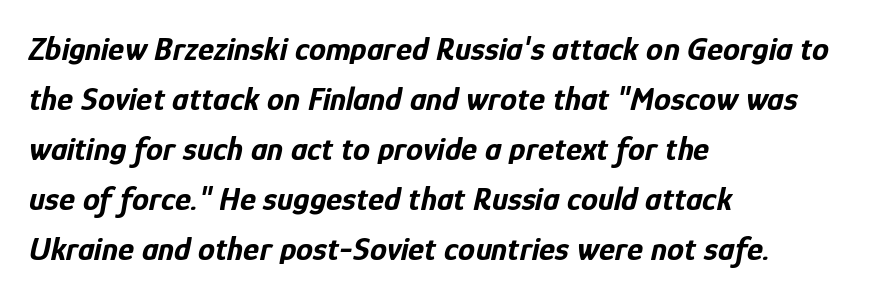
{"italic": "yes", "lean": "right", "slant_degrees": 12, "bold": "yes", "weight": "bold", "width": "condensed", "stroke_contrast": "low", "x_height": "medium", "monospaced": "no", "underline": "no", "align": "left", "line_spacing": "normal", "line_spacing_ratio": 1.47, "letter_spacing": "normal", "letter_spacing_em": 0.0, "glyph_px": 34}
